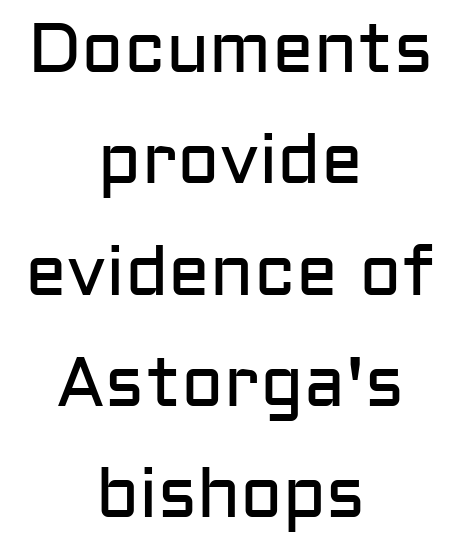
The image shows 70 px regular-weight sans-serif type, upright; set centered, normal line spacing (1.59x), normal letter spacing, not underlined; low stroke contrast and a medium x-height.
